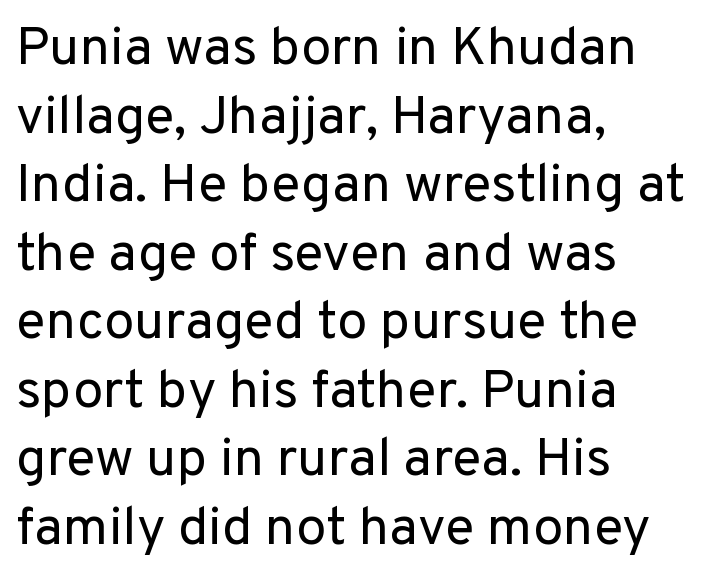
Heaviness? Minimal to ordinary, like unemphasized prose. Designer's note — italics off, roman on. Normally led — the rows are evenly, conventionally spaced. If you drew a ruler down the left edge, every line would touch it.
